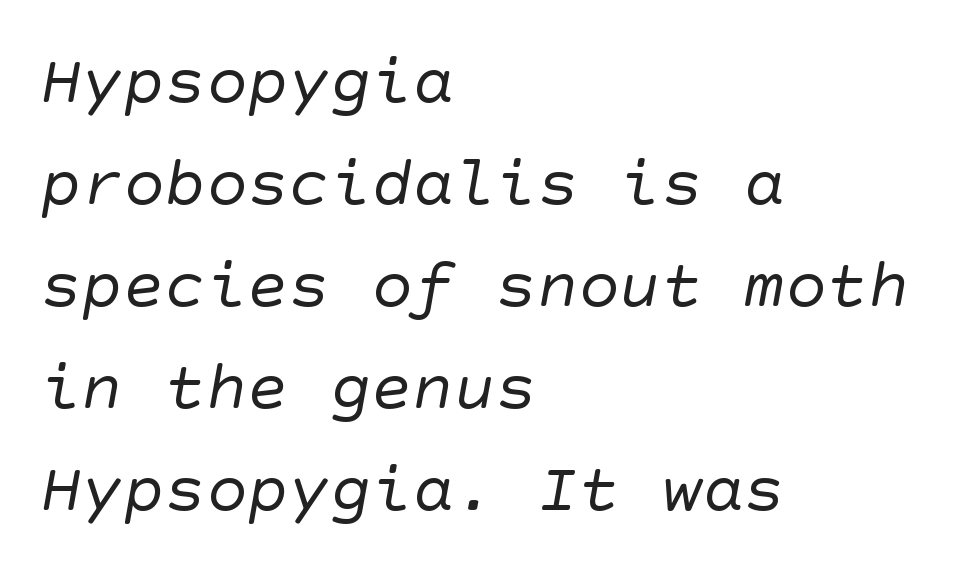
Q: Is the text bold? A: No.
Q: Is the typeface a serif or a sans-serif typeface? A: Sans-serif.
Q: Is the text underlined? A: No.
Q: How is the paragraph aligned? A: Left-aligned.
Q: Is the spacing between letters normal or unusually wide? A: Normal.
Q: Is the spacing between lines tight, normal or loose? A: Normal.
Q: Width (condensed, normal, or wide)? A: Normal.
Q: Stroke contrast? A: Low.
Q: x-height? A: Large.
